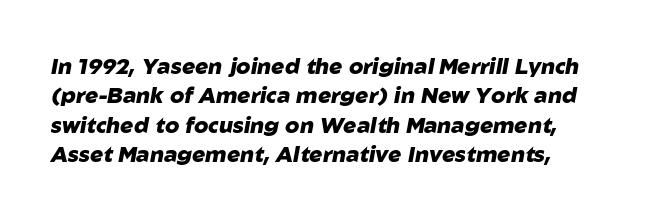
Q: Is the text bold? A: Yes.
Q: Is the text italic (slanted)? A: Yes, it leans right by about 10 degrees.
Q: Is the text underlined? A: No.
Q: Is the spacing between letters normal or unusually wide? A: Normal.
Q: Is the spacing between lines tight, normal or loose? A: Normal.
